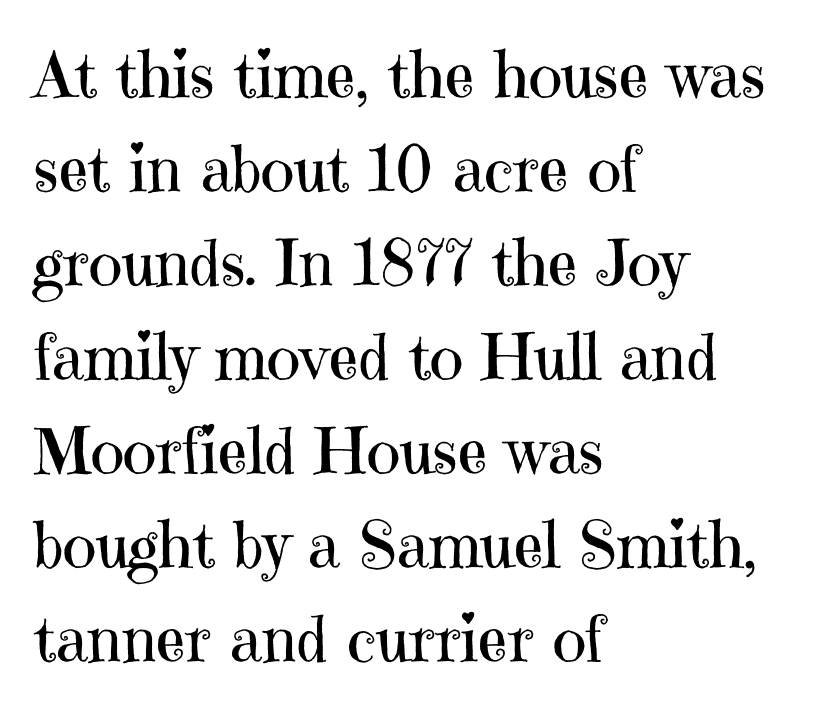
Whoever set this chose a conventional vertical rhythm. Tracking here is standard; glyphs follow each other at the usual distance. Proportional: the letters do not fall into vertical columns. Decoration check: the copy has no underline.
